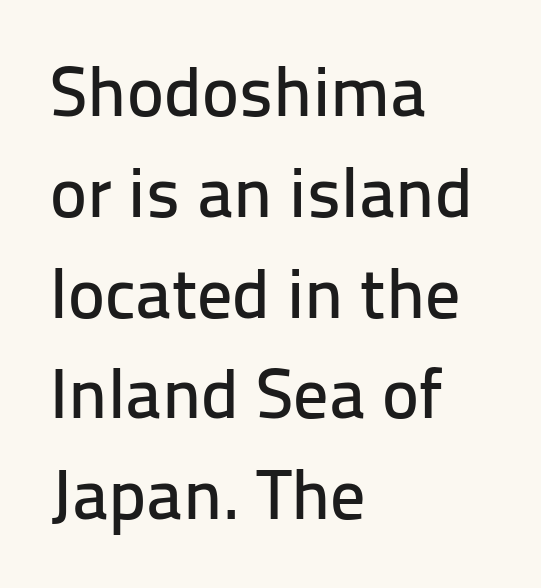
Glance below the letters and you will spot only blank space. Tracking here is standard; glyphs follow each other at the usual distance. Notice how descenders clear the ascenders below comfortably — that's standard leading. When letters stand straight like this, we call the style roman or upright. A typesetter would label this face a sans. This rendering uses left alignment, leaving the right contour irregular.
